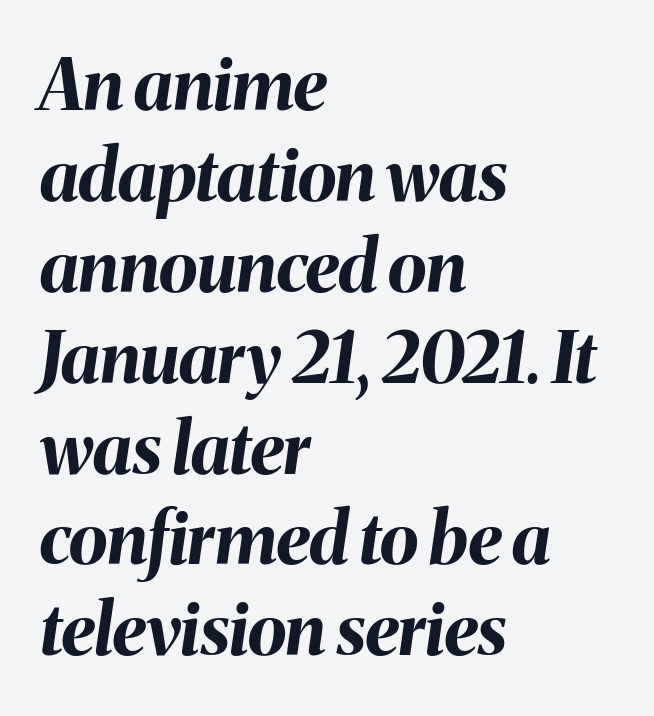
The image shows 71 px bold type, italic (leaning right); set left-aligned, normal line spacing (1.28x), normal letter spacing, not underlined; medium stroke contrast and a medium x-height.
